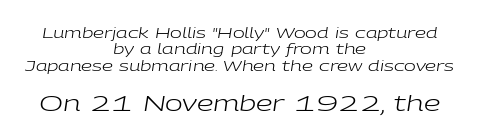
Q: Is the text bold? A: No.
Q: Is the text italic (slanted)? A: Yes, it leans right by about 9 degrees.
Q: Is the text underlined? A: No.
Q: How is the paragraph aligned? A: Centered.
Q: Is the spacing between letters normal or unusually wide? A: Normal.
Q: Which block of text is set in a larger size, the first (top) or the second (bottom)? A: The second (bottom) one.
